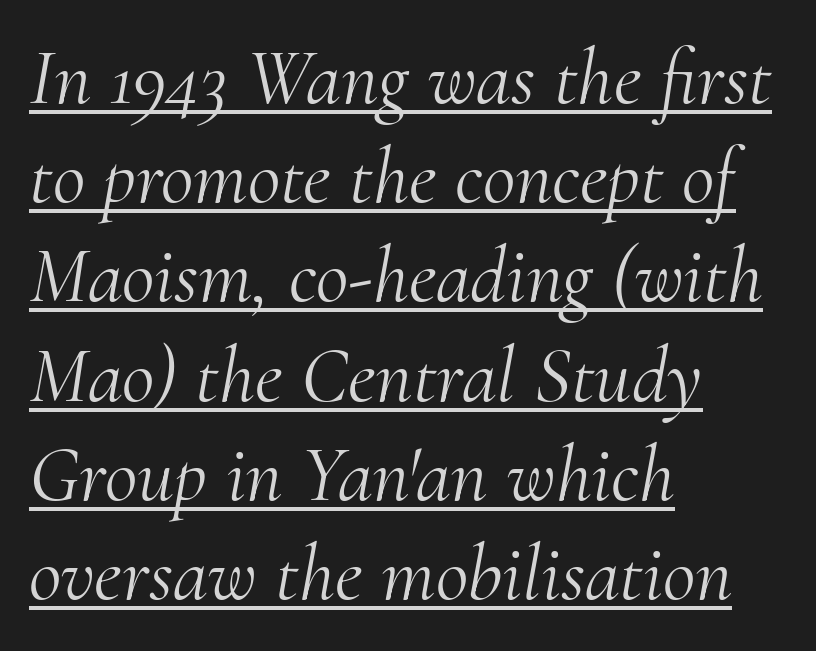
{"serif": "yes", "italic": "yes", "lean": "right", "slant_degrees": 10, "bold": "no", "weight": "light", "width": "normal", "stroke_contrast": "medium", "x_height": "small", "monospaced": "no", "underline": "yes", "align": "left", "line_spacing_ratio": 1.24, "letter_spacing": "normal", "letter_spacing_em": 0.0, "glyph_px": 80}
